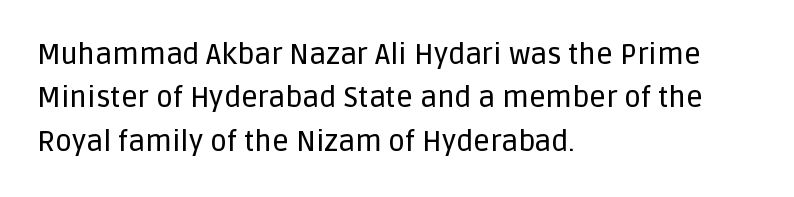
The image shows 29 px sans-serif type, upright; set left-aligned, normal line spacing (1.5x), normal letter spacing, not underlined; low stroke contrast and a large x-height.
